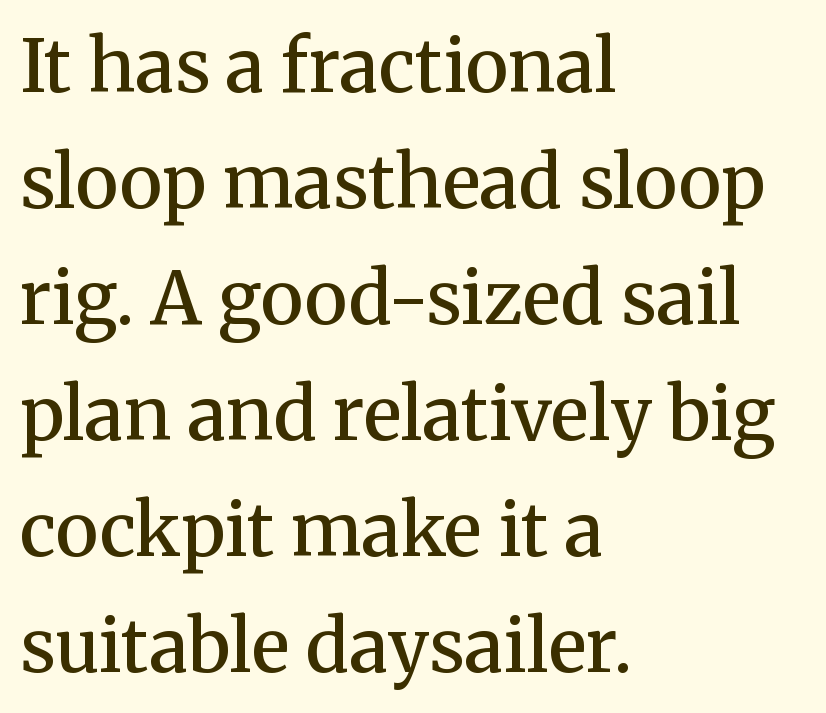
The passage shown stacks its lines at a standard gap. Is there any slant? The stems are plumb. Each word holds together tightly as a unit, with standard inter-letter gaps. The baseline area is clear.
